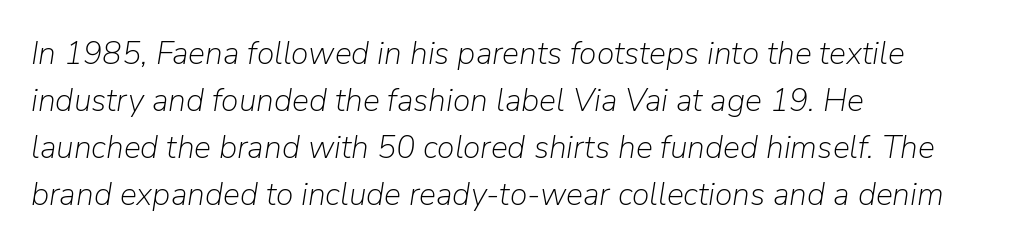
These glyphs show unthickened strokes, regular width or finer. The lettering tilts uniformly, giving the passage an italic look. Quick note: underline off. This rendering uses left alignment, leaving the right contour irregular. Think of a printed novel: that variable character pitch is what you see here.
